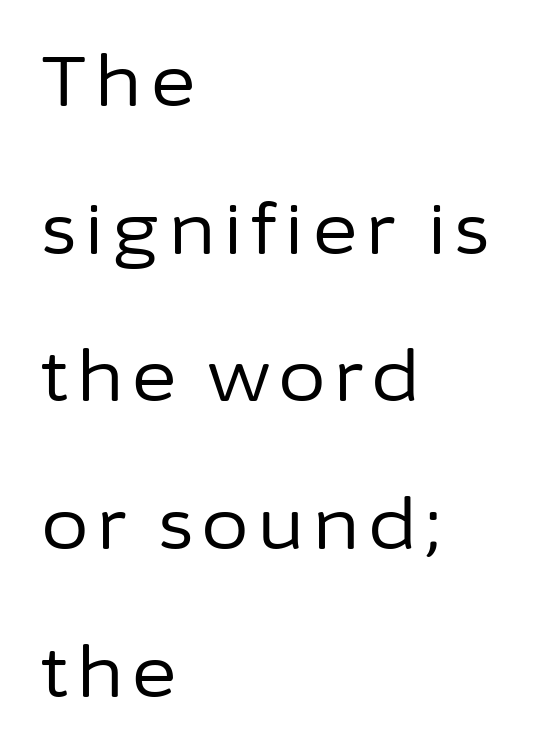
The string is rendered with underlining switched off. Where is the straight margin? On the left. This sample uses an upright cut, with every glyph sitting square on the baseline. Honestly, the rows look like they've been pulled way apart. Proportional: the letters do not fall into vertical columns.
